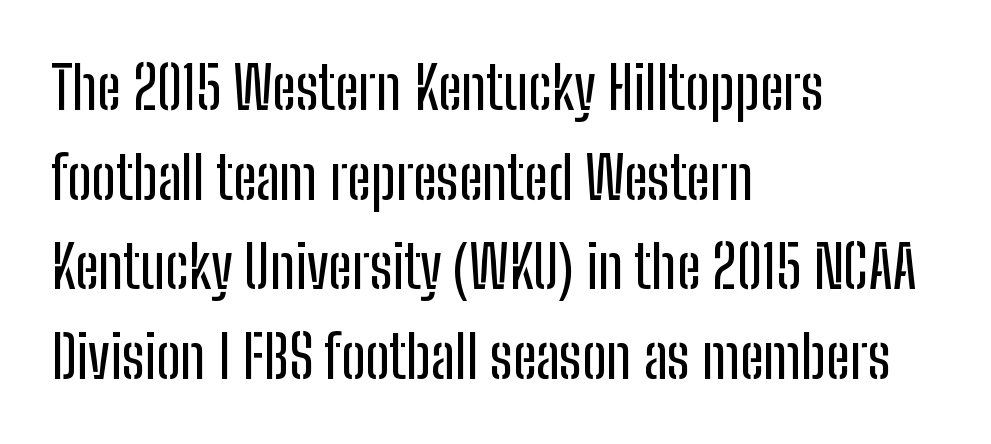
Q: Is the text italic (slanted)? A: No, it is upright.
Q: Is the typeface a serif or a sans-serif typeface? A: Sans-serif.
Q: Is the text underlined? A: No.
Q: How is the paragraph aligned? A: Left-aligned.
Q: Is the spacing between letters normal or unusually wide? A: Normal.
Q: Is the spacing between lines tight, normal or loose? A: Normal.
Q: Width (condensed, normal, or wide)? A: Condensed.
Q: Stroke contrast? A: Low.
Q: x-height? A: Medium.
Q: Monospaced? A: No.
